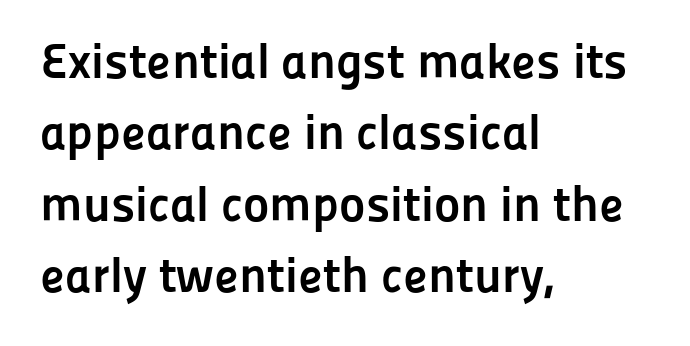
{"serif": "no", "italic": "no", "bold": "yes", "weight": "semibold", "width": "normal", "stroke_contrast": "low", "x_height": "medium", "monospaced": "no", "underline": "no", "align": "left", "line_spacing": "normal", "line_spacing_ratio": 1.43, "letter_spacing": "normal", "letter_spacing_em": 0.0, "glyph_px": 50}
